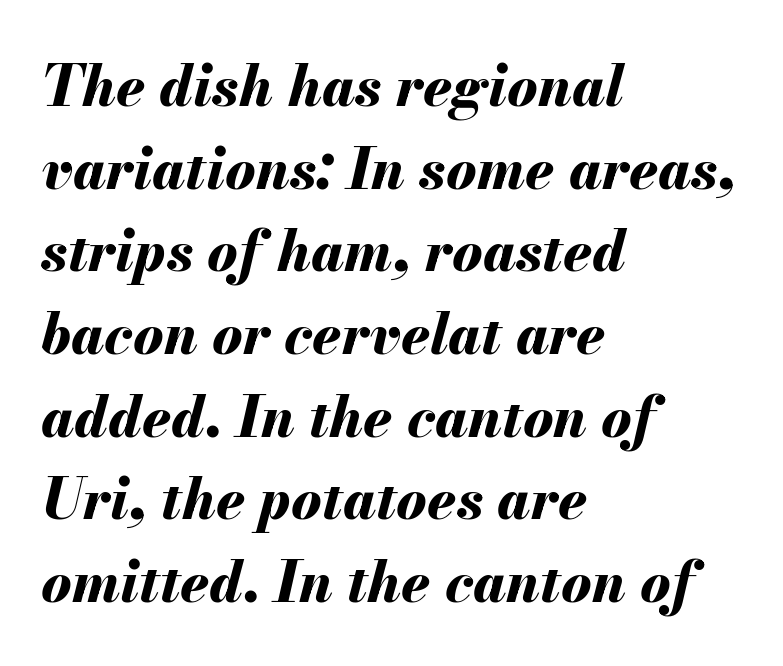
The image shows 57 px bold type, italic (leaning right); set left-aligned, normal line spacing (1.45x), normal letter spacing, not underlined; medium stroke contrast and a small x-height.
